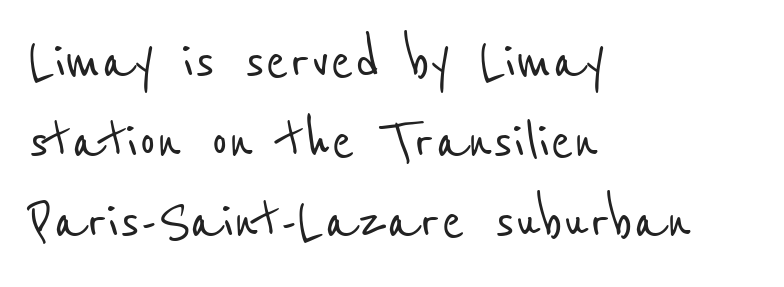
{"serif": "no", "width": "condensed", "stroke_contrast": "low", "x_height": "medium", "monospaced": "no", "underline": "no", "align": "left", "line_spacing_ratio": 1.16, "letter_spacing": "normal", "letter_spacing_em": 0.0, "glyph_px": 69}
